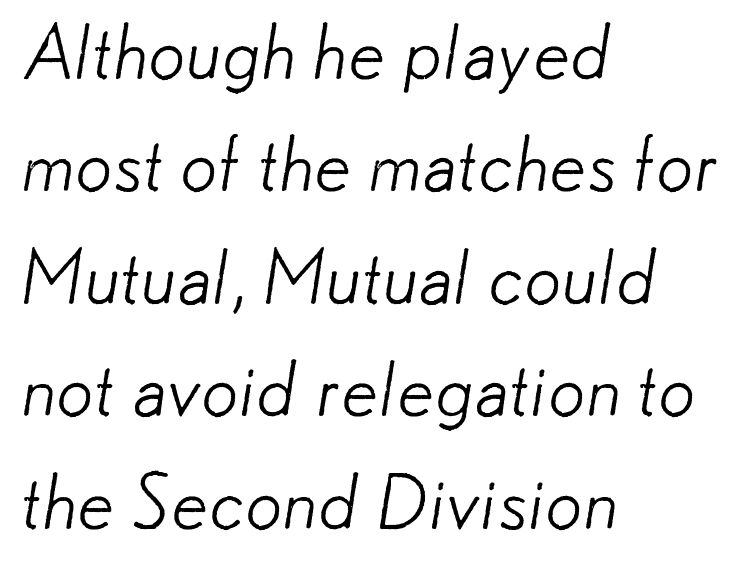
{"serif": "no", "bold": "no", "weight": "light", "width": "normal", "stroke_contrast": "low", "x_height": "small", "monospaced": "no", "underline": "no", "align": "left", "line_spacing": "normal", "line_spacing_ratio": 1.52, "letter_spacing": "normal", "letter_spacing_em": 0.0, "glyph_px": 74}
